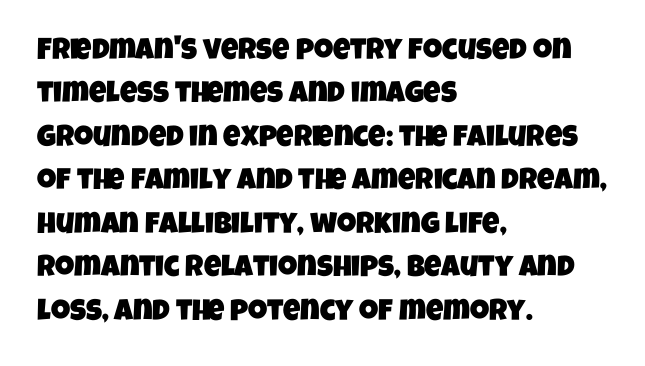
Q: Is the typeface a serif or a sans-serif typeface? A: Sans-serif.
Q: Is the text underlined? A: No.
Q: How is the paragraph aligned? A: Left-aligned.
Q: Is the spacing between letters normal or unusually wide? A: Normal.
Q: Is the spacing between lines tight, normal or loose? A: Normal.
Q: Width (condensed, normal, or wide)? A: Condensed.
Q: Stroke contrast? A: Low.
Q: x-height? A: Large.
Q: Monospaced? A: No.
